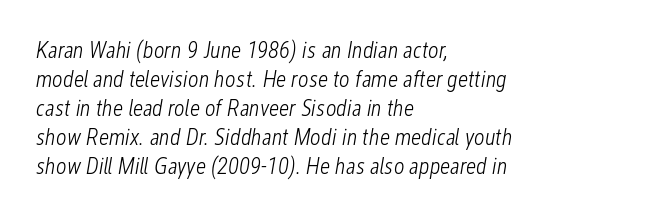
The image shows 23 px text type, italic (leaning right); set left-aligned, normal line spacing (1.26x), normal letter spacing, not underlined.
